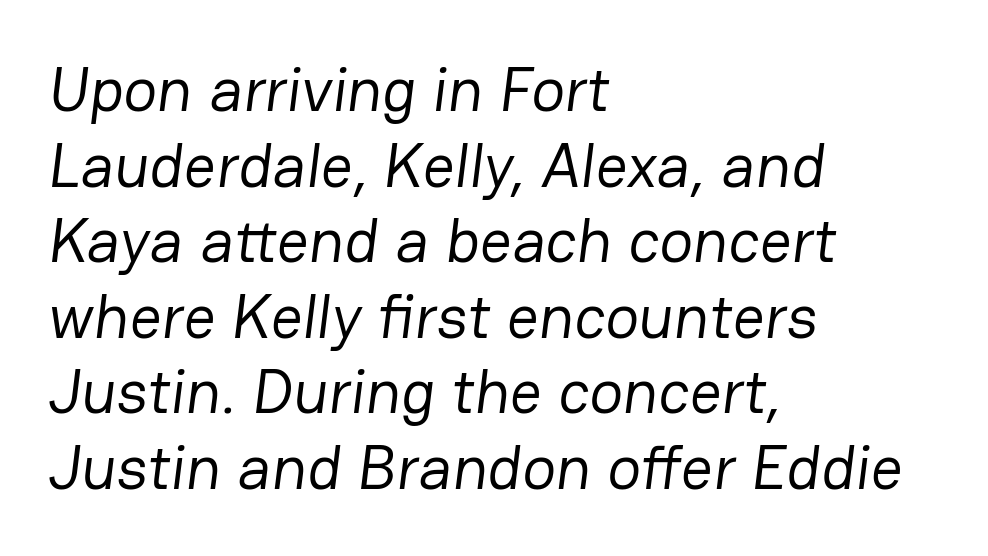
Caption: standard tracking, unaltered. The paragraph has a hard left edge and a soft right edge. A typesetter would label this face a sans. Stems here are at most as thick as an everyday book face.
